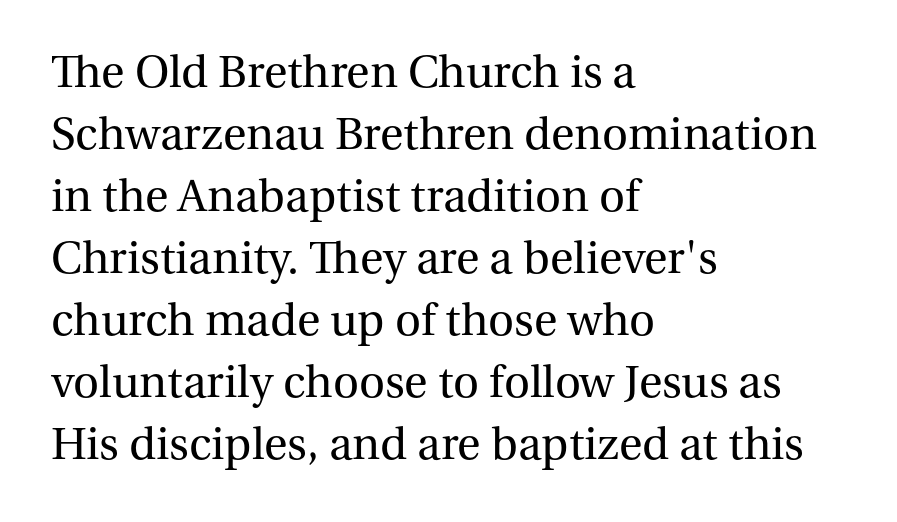
{"serif": "yes", "italic": "no", "bold": "no", "weight": "regular", "width": "normal", "stroke_contrast": "medium", "x_height": "medium", "monospaced": "no", "underline": "no", "align": "left", "line_spacing": "normal", "line_spacing_ratio": 1.29, "letter_spacing": "normal", "letter_spacing_em": 0.0, "glyph_px": 48}
